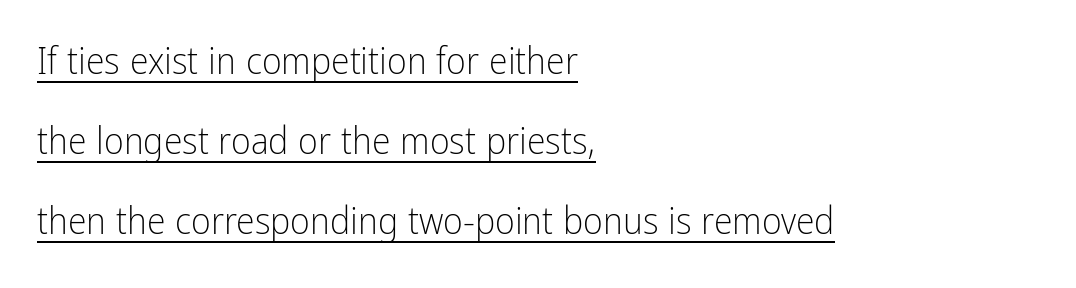
Spacing verdict: proportional, widths tailored to each character. The typeface has the unassuming heft of standard copy or less. A classic flush-left, rag-right setting is used for this passage. Compared with typical paragraphs, the rows here are farther apart.
